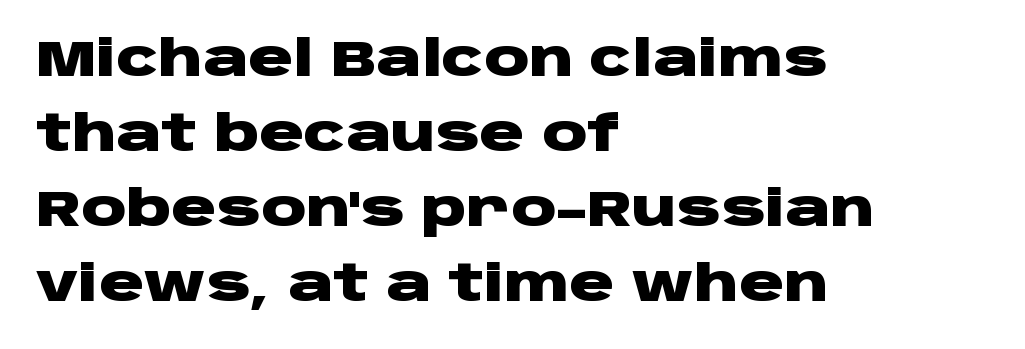
Nope, not italic — everything's standing straight. The text was rendered using a sans face with plain stroke endings. The rendering uses natural spacing where letterforms have individual widths. The foot of each line stays bare and open. A dark, heavy texture on the line: the type is bold. The paragraph shown leans on its left margin.
